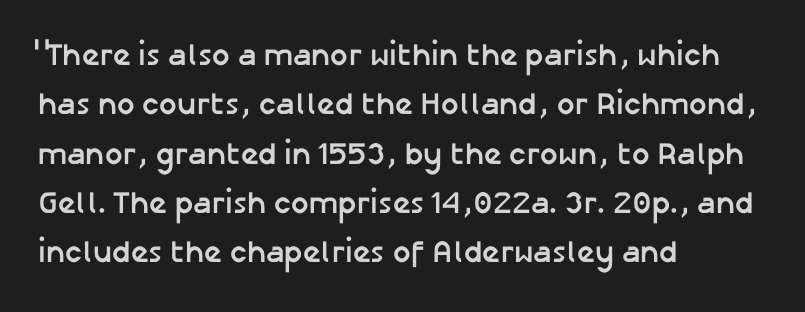
If you drew a ruler down the left edge, every line would touch it. Rows of type keep a routine distance in the vertical direction. A bare baseline throughout the passage. The type sits square on the baseline with zero lean.
